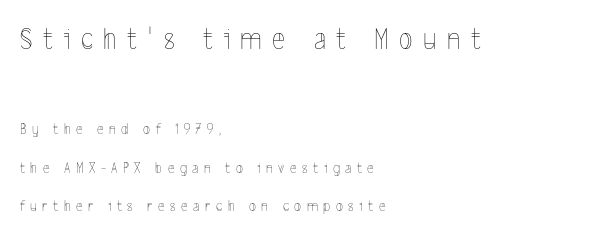
{"italic": "no", "bold": "no", "weight": "thin", "width": "condensed", "x_height": "medium", "monospaced": "no", "underline": "no", "align": "left", "line_spacing": "loose", "line_spacing_ratio": 2.4, "letter_spacing": "wide", "letter_spacing_em": 0.34, "larger_block": "first", "size_ratio": 1.94, "glyph_px": 31}
